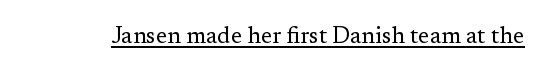
Students, observe the line beneath the letters — that is underlining. You can tell it's not italic because the verticals are truly vertical. Stems here are at most as thick as an everyday book face. Between one letter and the next there's only the usual sliver of space.
